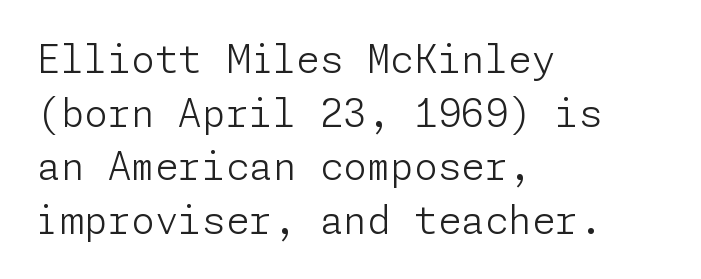
Which margin do the lines hug? The left one — the right edge is uneven. What stands out about the letter spacing? Nothing — it is the standard amount. Regular leading. Is this a heavy cut? Hardly; it is regular or lighter. Every stem runs plumb, perpendicular to the baseline.
